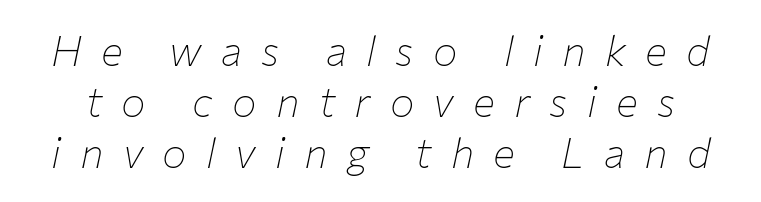
Q: Is the text bold? A: No.
Q: Is the text italic (slanted)? A: Yes, it leans right by about 12 degrees.
Q: Is the text underlined? A: No.
Q: Is the spacing between letters normal or unusually wide? A: Unusually wide.
Q: Is the spacing between lines tight, normal or loose? A: Normal.
Q: Width (condensed, normal, or wide)? A: Normal.
Q: Stroke contrast? A: Low.
Q: x-height? A: Medium.
Q: Monospaced? A: No.
